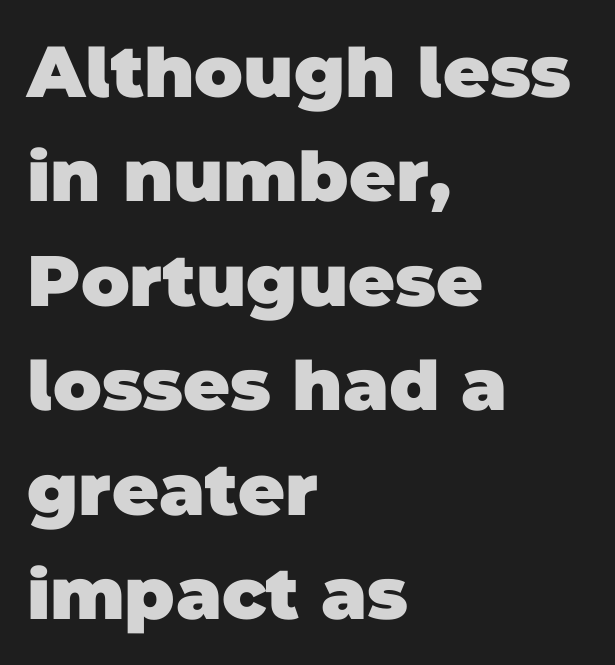
The image shows 72 px heavy sans-serif type; set left-aligned, normal line spacing (1.45x), normal letter spacing, not underlined; low stroke contrast and a large x-height.
